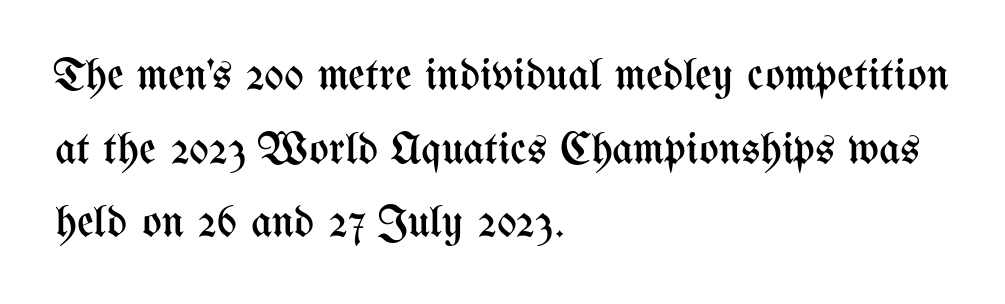
Q: Is the text bold? A: No.
Q: Is the text italic (slanted)? A: No, it is upright.
Q: Is the text underlined? A: No.
Q: How is the paragraph aligned? A: Left-aligned.
Q: Is the spacing between letters normal or unusually wide? A: Normal.
Q: Is the spacing between lines tight, normal or loose? A: Normal.
Q: Width (condensed, normal, or wide)? A: Condensed.
Q: Stroke contrast? A: Medium.
Q: x-height? A: Medium.
Q: Monospaced? A: No.
